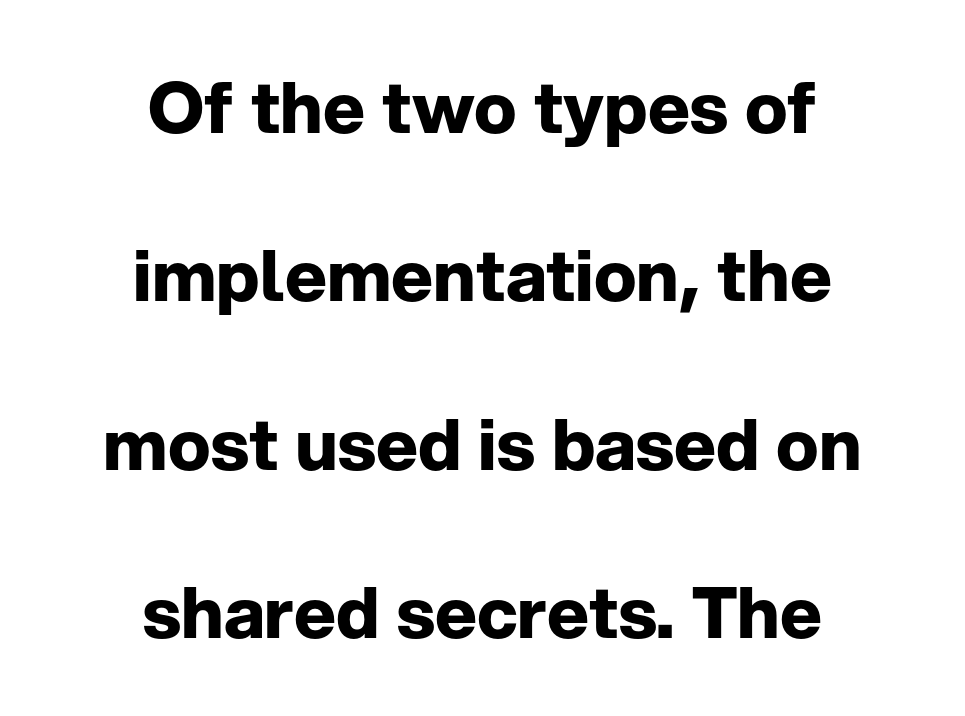
Does the lettering tilt? It doesn't — this is upright. You can tell from the bare stems that sans-serif type was used. Does the copy run flush right? No — it is centered line by line. I'd describe the lettering as bold — thick and assertive. Reading down the column, the eye jumps a long way to each next line.
